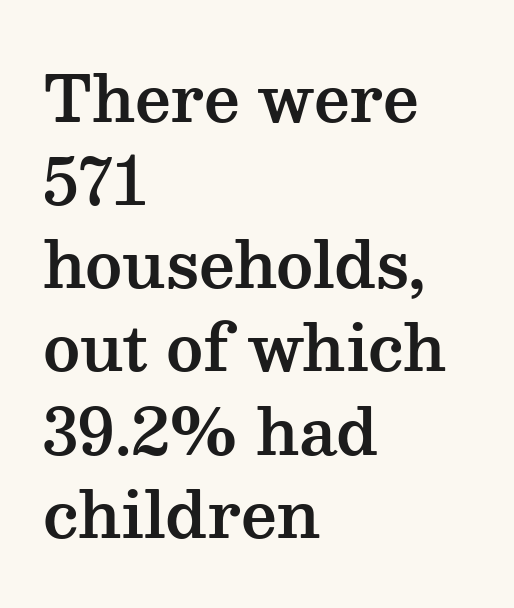
{"serif": "yes", "italic": "no", "width": "wide", "stroke_contrast": "medium", "x_height": "medium", "monospaced": "no", "underline": "no", "align": "left", "line_spacing": "normal", "line_spacing_ratio": 1.32, "letter_spacing": "normal", "letter_spacing_em": 0.0, "glyph_px": 63}
